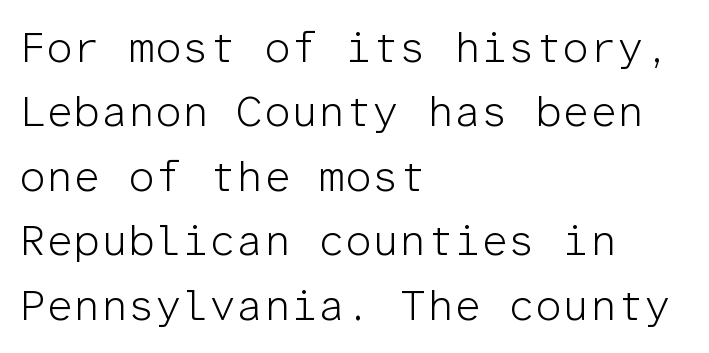
The foot of each line stays bare and open. Posture: straight, roman, zero tilt. This rendering leaves character spacing at its baseline value. In CSS terms this would be text-align: left. Compared with a typical body face, this is equally light or lighter still.
